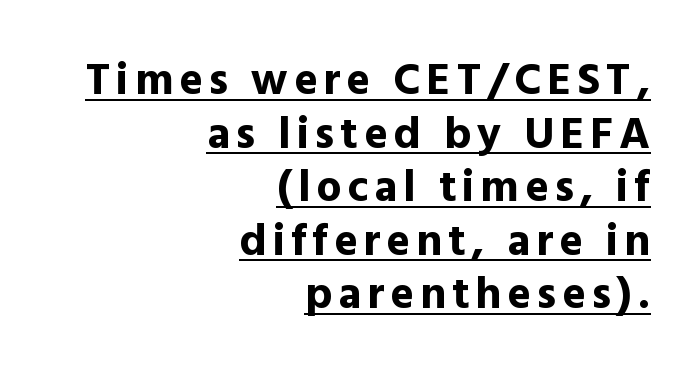
These lines were composed using upright roman letters. The words here are underlined. A student would call this right alignment; a typographer would say flush right, rag left. Compared with an ordinary text face, these strokes are far heavier — a full bold. A sans-serif font was chosen for this passage. These lines are rendered in a variable-pitch font.
